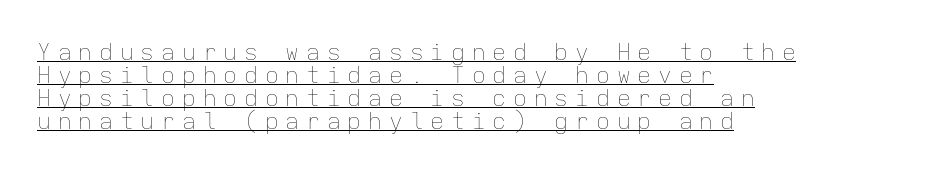
The tracking jumps out immediately: characters are airy and widely separated. The passage shown is underscored from start to finish. It's the straight-up-and-down kind of type. Counters stay open thanks to moderate or lighter strokes. How would I describe the line gaps? Narrow and economical.
